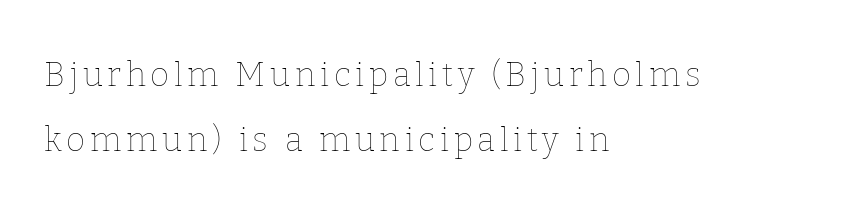
Q: Is the text bold? A: No.
Q: Is the text italic (slanted)? A: No, it is upright.
Q: Is the text underlined? A: No.
Q: How is the paragraph aligned? A: Left-aligned.
Q: Is the spacing between lines tight, normal or loose? A: Loose.
Q: Width (condensed, normal, or wide)? A: Normal.
Q: Stroke contrast? A: Low.
Q: x-height? A: Medium.
Q: Monospaced? A: No.
